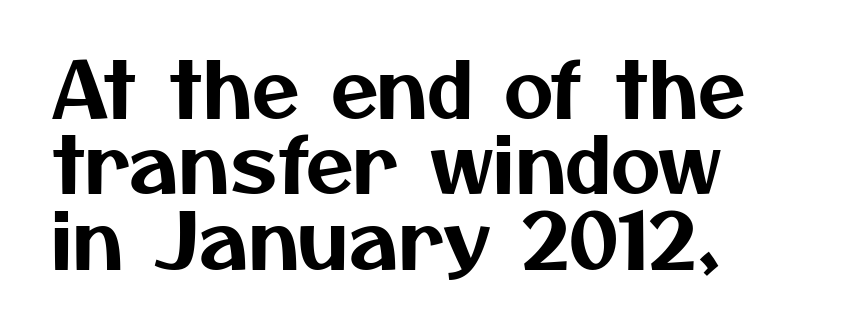
{"serif": "no", "width": "normal", "stroke_contrast": "medium", "x_height": "medium", "monospaced": "no", "underline": "no", "align": "left", "line_spacing": "tight", "line_spacing_ratio": 0.98, "letter_spacing": "normal", "letter_spacing_em": 0.0, "glyph_px": 77}
